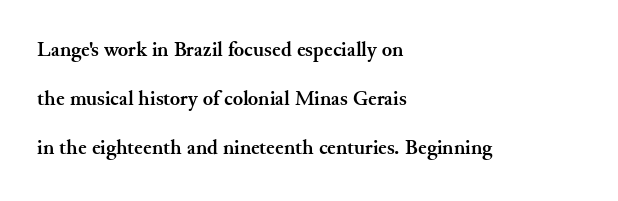
The image shows 21 px bold type, upright; set left-aligned, loose line spacing (2.34x), normal letter spacing, not underlined.
